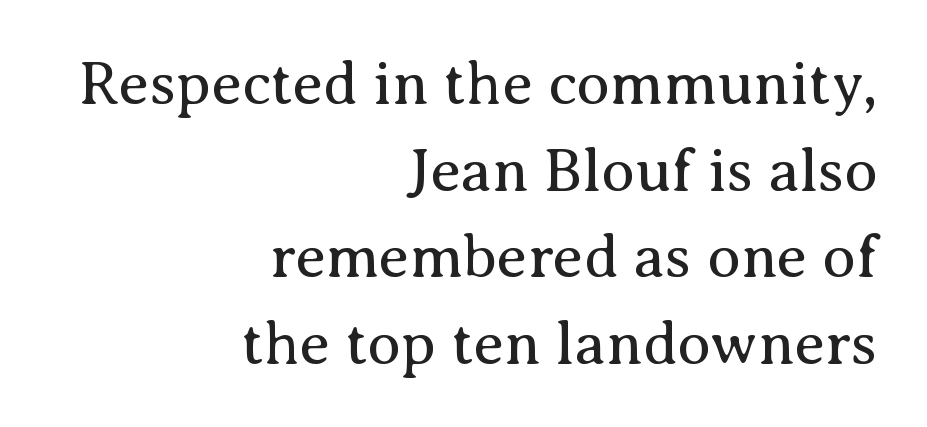
Q: Is the text bold? A: No.
Q: Is the text italic (slanted)? A: No, it is upright.
Q: Is the typeface a serif or a sans-serif typeface? A: Serif.
Q: Is the text underlined? A: No.
Q: How is the paragraph aligned? A: Right-aligned.
Q: Is the spacing between letters normal or unusually wide? A: Normal.
Q: Is the spacing between lines tight, normal or loose? A: Normal.
Q: Width (condensed, normal, or wide)? A: Normal.
Q: Stroke contrast? A: Medium.
Q: x-height? A: Medium.
Q: Monospaced? A: No.
